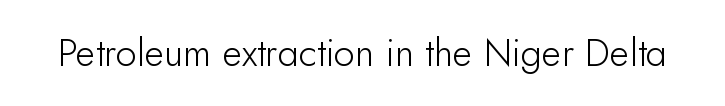
The image shows 38 px light sans-serif type, upright; set normal letter spacing, not underlined; low stroke contrast and a small x-height.
